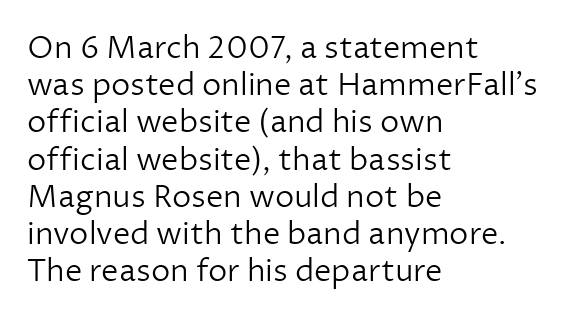
Q: Is the text bold? A: No.
Q: Is the text italic (slanted)? A: No, it is upright.
Q: Is the typeface a serif or a sans-serif typeface? A: Sans-serif.
Q: Is the text underlined? A: No.
Q: How is the paragraph aligned? A: Left-aligned.
Q: Is the spacing between letters normal or unusually wide? A: Normal.
Q: Width (condensed, normal, or wide)? A: Normal.
Q: Stroke contrast? A: Low.
Q: x-height? A: Medium.
Q: Monospaced? A: No.
